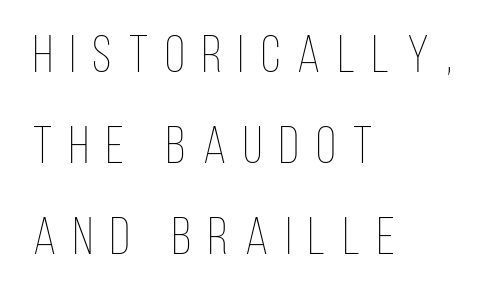
{"italic": "no", "bold": "no", "weight": "thin", "width": "condensed", "stroke_contrast": "low", "x_height": "large", "monospaced": "no", "underline": "no", "align": "left", "line_spacing_ratio": 1.75, "letter_spacing": "wide", "letter_spacing_em": 0.33, "glyph_px": 52}
